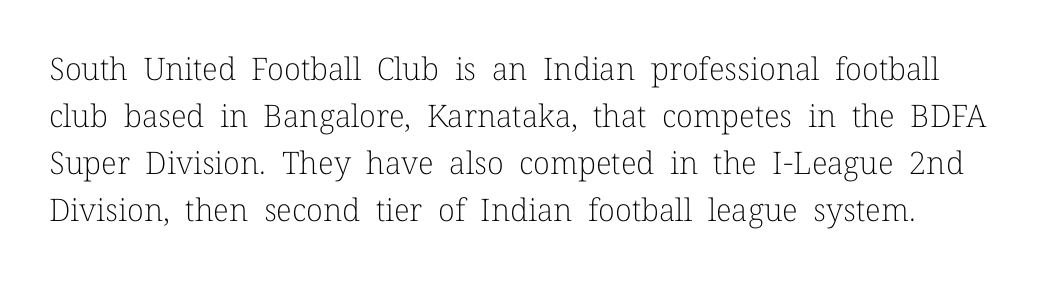
Q: Is the text bold? A: No.
Q: Is the text italic (slanted)? A: No, it is upright.
Q: Is the typeface a serif or a sans-serif typeface? A: Serif.
Q: Is the text underlined? A: No.
Q: Is the spacing between letters normal or unusually wide? A: Normal.
Q: Is the spacing between lines tight, normal or loose? A: Normal.
Q: Width (condensed, normal, or wide)? A: Normal.
Q: Stroke contrast? A: Low.
Q: x-height? A: Medium.
Q: Monospaced? A: No.
